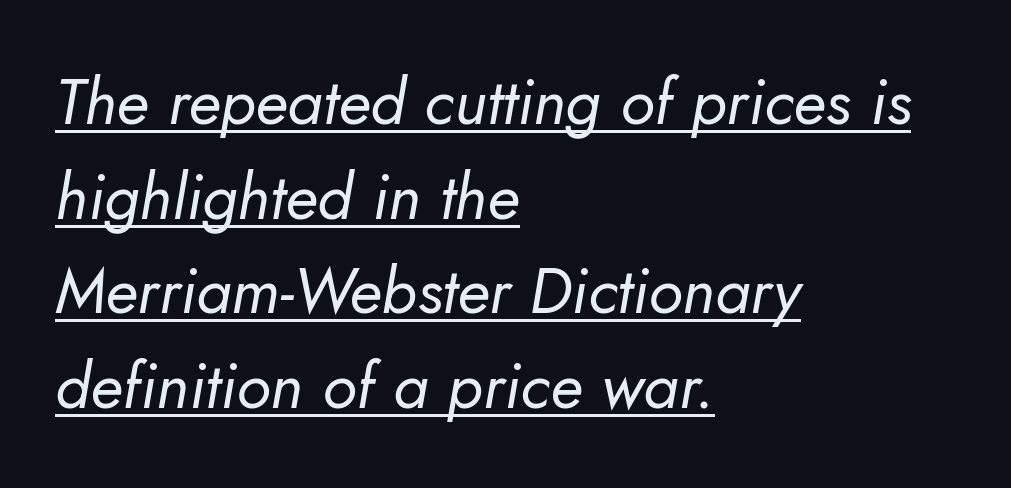
{"italic": "yes", "lean": "right", "slant_degrees": 5, "bold": "no", "weight": "regular", "width": "normal", "stroke_contrast": "low", "x_height": "small", "monospaced": "no", "underline": "yes", "align": "left", "line_spacing": "normal", "line_spacing_ratio": 1.48, "letter_spacing": "normal", "letter_spacing_em": 0.0, "glyph_px": 64}
